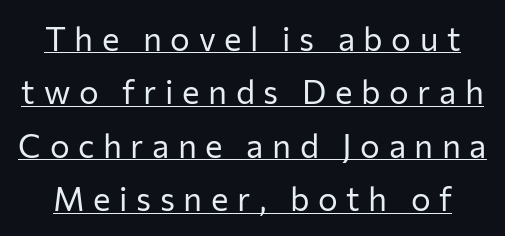
The image shows 33 px regular-weight sans-serif type, upright; set normal line spacing (1.62x), unusually wide letter spacing (+0.26 em), underlined; low stroke contrast and a medium x-height.
